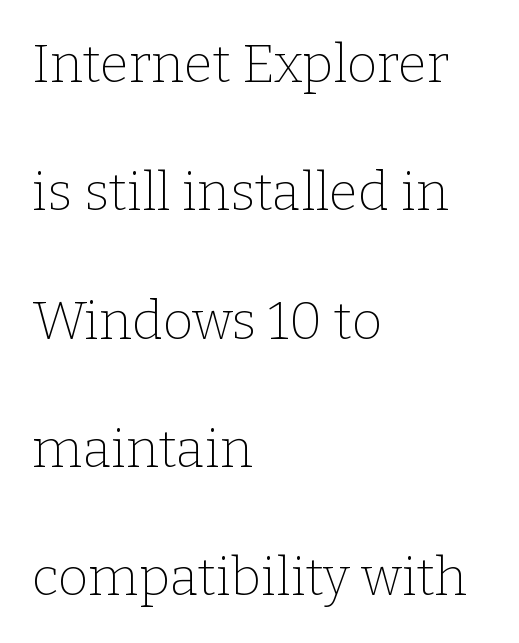
The image shows 53 px thin serif type, upright; set left-aligned, loose line spacing (2.42x), normal letter spacing, not underlined; low stroke contrast and a medium x-height.
